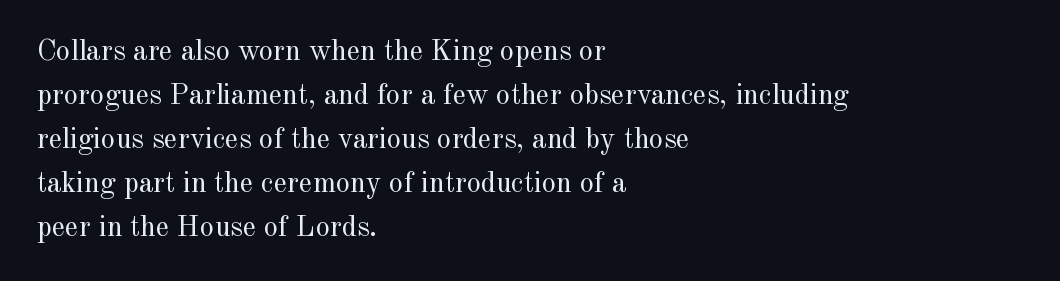
{"serif": "yes", "italic": "no", "bold": "no", "weight": "regular", "width": "normal", "x_height": "small", "monospaced": "no", "underline": "no", "align": "left", "line_spacing": "normal", "line_spacing_ratio": 1.52, "letter_spacing": "normal", "letter_spacing_em": 0.0, "glyph_px": 29}
